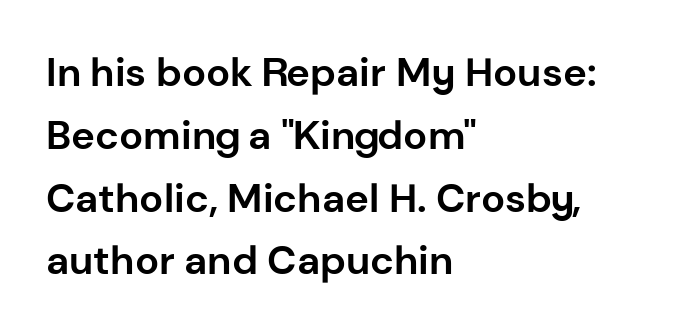
Q: Is the text bold? A: Yes.
Q: Is the text italic (slanted)? A: No, it is upright.
Q: Is the typeface a serif or a sans-serif typeface? A: Sans-serif.
Q: Is the text underlined? A: No.
Q: How is the paragraph aligned? A: Left-aligned.
Q: Is the spacing between letters normal or unusually wide? A: Normal.
Q: Is the spacing between lines tight, normal or loose? A: Normal.
Q: Width (condensed, normal, or wide)? A: Normal.
Q: Stroke contrast? A: Low.
Q: x-height? A: Medium.
Q: Monospaced? A: No.
